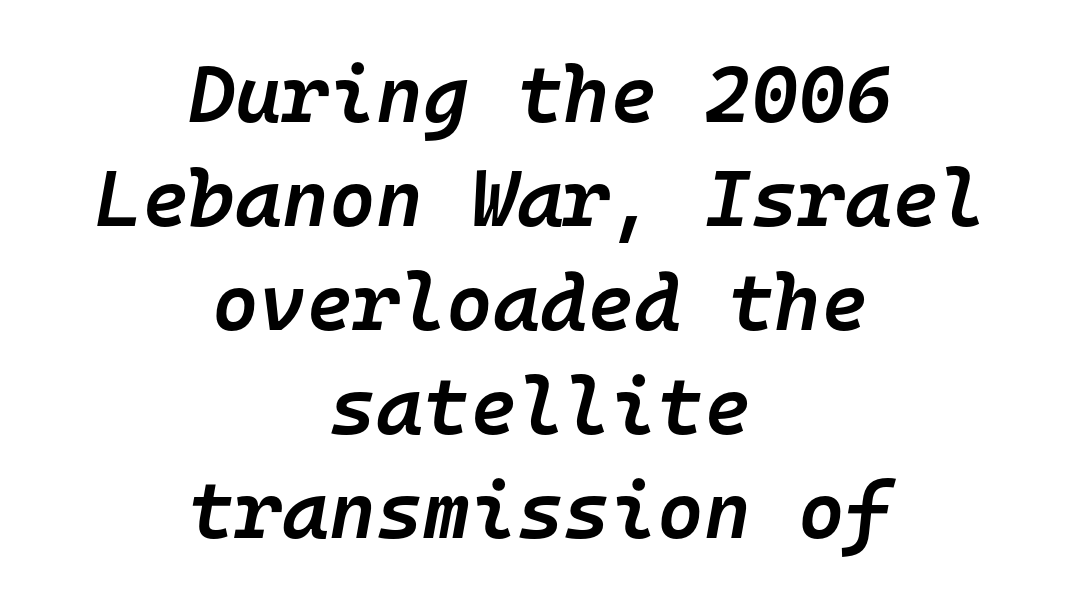
Q: Is the text bold? A: Semi-bold.
Q: Is the text italic (slanted)? A: Yes, it leans right by about 10 degrees.
Q: Is the text underlined? A: No.
Q: How is the paragraph aligned? A: Centered.
Q: Is the spacing between letters normal or unusually wide? A: Normal.
Q: Is the spacing between lines tight, normal or loose? A: Normal.
Q: Width (condensed, normal, or wide)? A: Normal.
Q: Stroke contrast? A: Low.
Q: x-height? A: Medium.
Q: Monospaced? A: Yes.
